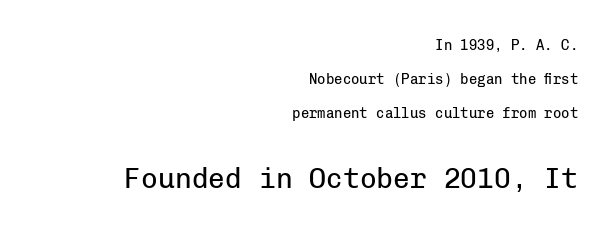
The image shows 28 px regular-weight sans-serif type, upright, monospaced; set right-aligned, loose line spacing (2.44x), normal letter spacing, not underlined; the second (bottom) block is 2.0x larger; low stroke contrast and a medium x-height.
